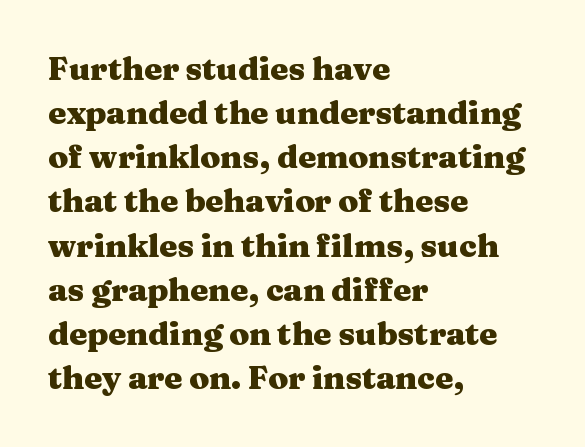
Q: Is the text bold? A: Yes.
Q: Is the text italic (slanted)? A: No, it is upright.
Q: Is the typeface a serif or a sans-serif typeface? A: Serif.
Q: Is the text underlined? A: No.
Q: How is the paragraph aligned? A: Left-aligned.
Q: Is the spacing between letters normal or unusually wide? A: Normal.
Q: Is the spacing between lines tight, normal or loose? A: Normal.
Q: Width (condensed, normal, or wide)? A: Wide.
Q: Stroke contrast? A: Medium.
Q: x-height? A: Medium.
Q: Monospaced? A: No.
